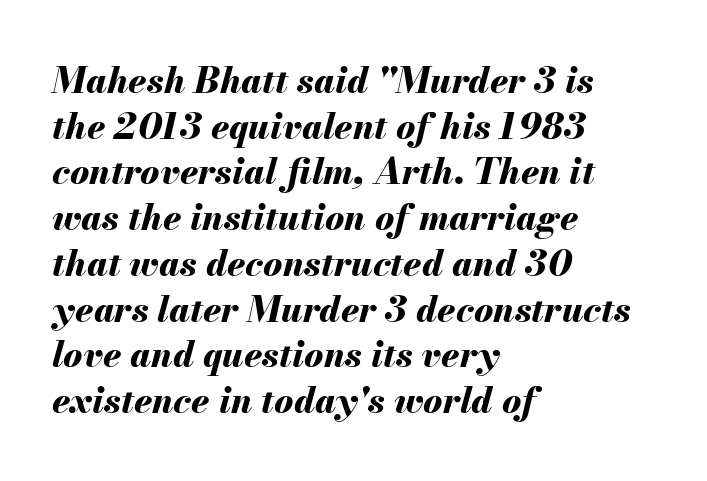
Q: Is the text bold? A: Yes.
Q: Is the text italic (slanted)? A: Yes, it leans right by about 13 degrees.
Q: Is the text underlined? A: No.
Q: How is the paragraph aligned? A: Left-aligned.
Q: Is the spacing between letters normal or unusually wide? A: Normal.
Q: Is the spacing between lines tight, normal or loose? A: Normal.
Q: Width (condensed, normal, or wide)? A: Normal.
Q: Stroke contrast? A: Medium.
Q: x-height? A: Small.
Q: Monospaced? A: No.
